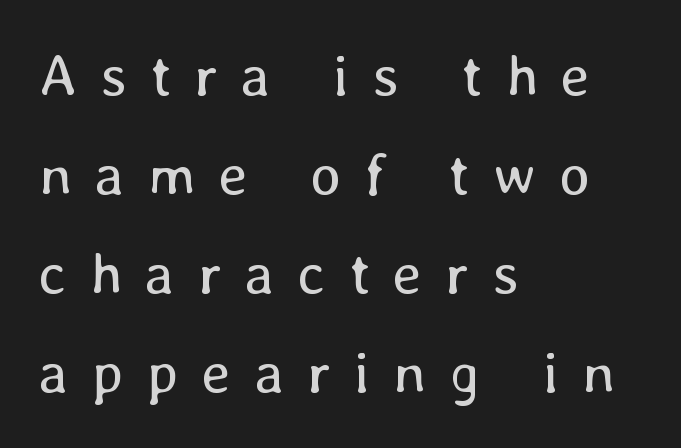
Q: Is the text bold? A: No.
Q: Is the text italic (slanted)? A: No, it is upright.
Q: Is the text underlined? A: No.
Q: How is the paragraph aligned? A: Left-aligned.
Q: Is the spacing between letters normal or unusually wide? A: Unusually wide.
Q: Is the spacing between lines tight, normal or loose? A: Normal.
Q: Width (condensed, normal, or wide)? A: Normal.
Q: Stroke contrast? A: Low.
Q: x-height? A: Medium.
Q: Monospaced? A: No.
